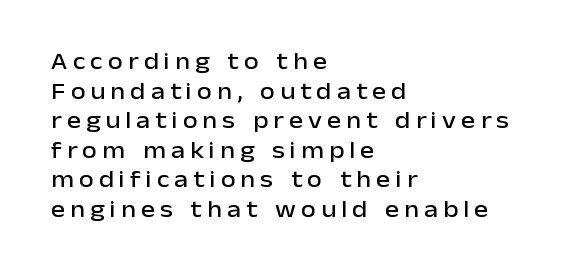
Q: Is the text italic (slanted)? A: No, it is upright.
Q: Is the text underlined? A: No.
Q: How is the paragraph aligned? A: Left-aligned.
Q: Is the spacing between letters normal or unusually wide? A: Unusually wide.
